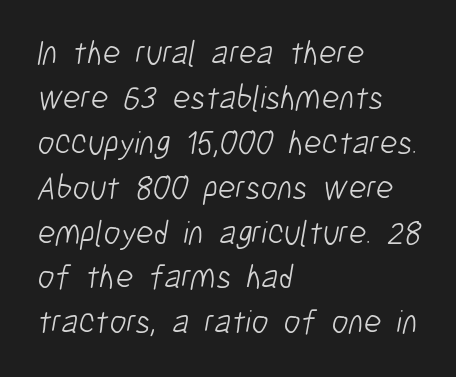
Q: Is the text bold? A: No.
Q: Is the typeface a serif or a sans-serif typeface? A: Sans-serif.
Q: Is the text underlined? A: No.
Q: How is the paragraph aligned? A: Left-aligned.
Q: Is the spacing between letters normal or unusually wide? A: Normal.
Q: Is the spacing between lines tight, normal or loose? A: Normal.
Q: Width (condensed, normal, or wide)? A: Condensed.
Q: Stroke contrast? A: Low.
Q: x-height? A: Medium.
Q: Monospaced? A: No.
